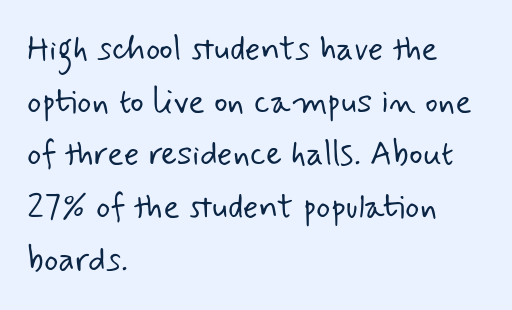
Q: Is the text bold? A: No.
Q: Is the typeface a serif or a sans-serif typeface? A: Sans-serif.
Q: Is the text underlined? A: No.
Q: How is the paragraph aligned? A: Left-aligned.
Q: Is the spacing between letters normal or unusually wide? A: Normal.
Q: Is the spacing between lines tight, normal or loose? A: Normal.
Q: Width (condensed, normal, or wide)? A: Normal.
Q: Stroke contrast? A: Low.
Q: x-height? A: Small.
Q: Monospaced? A: No.
